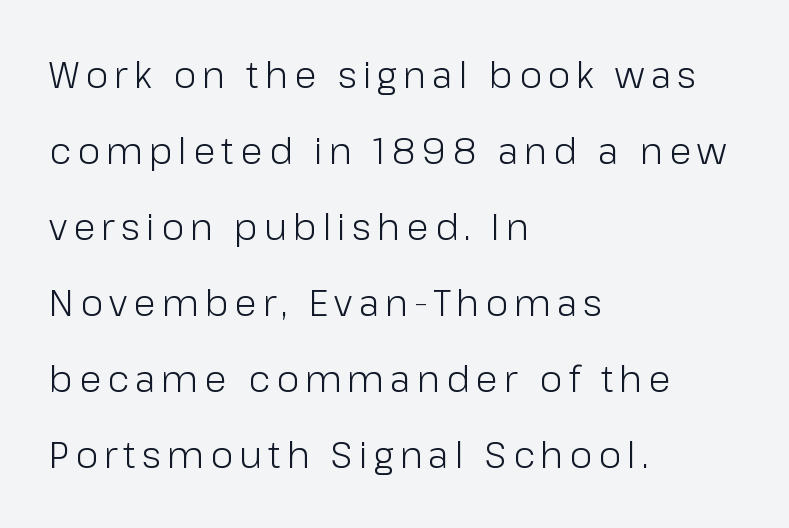
{"serif": "no", "italic": "no", "bold": "no", "weight": "light", "width": "normal", "stroke_contrast": "low", "x_height": "medium", "monospaced": "no", "underline": "no", "align": "left", "line_spacing": "loose", "line_spacing_ratio": 2.11, "glyph_px": 36}
